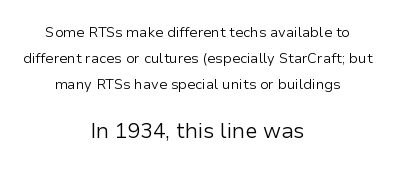
The image shows 21 px text type, upright; set centered, line spacing 1.84x, normal letter spacing, not underlined; the second (bottom) block is 1.5x larger.
